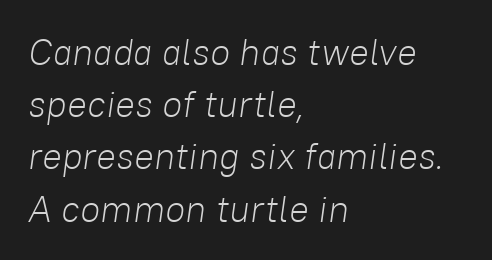
Q: Is the text bold? A: No.
Q: Is the text italic (slanted)? A: Yes, it leans right by about 8 degrees.
Q: Is the text underlined? A: No.
Q: How is the paragraph aligned? A: Left-aligned.
Q: Is the spacing between letters normal or unusually wide? A: Normal.
Q: Is the spacing between lines tight, normal or loose? A: Normal.
Q: Width (condensed, normal, or wide)? A: Normal.
Q: Stroke contrast? A: Low.
Q: x-height? A: Medium.
Q: Monospaced? A: No.
